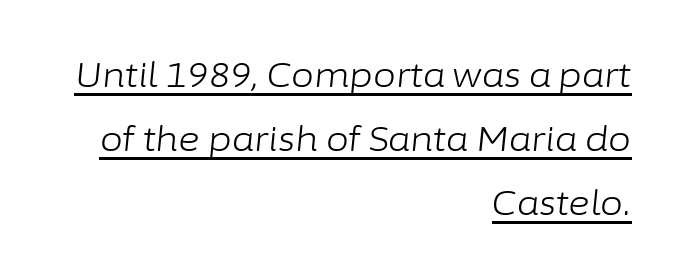
{"italic": "yes", "lean": "right", "slant_degrees": 6, "bold": "no", "weight": "light", "width": "normal", "stroke_contrast": "low", "x_height": "medium", "monospaced": "no", "underline": "yes", "align": "right", "line_spacing": "loose", "line_spacing_ratio": 1.94, "letter_spacing": "normal", "letter_spacing_em": 0.0, "glyph_px": 33}
